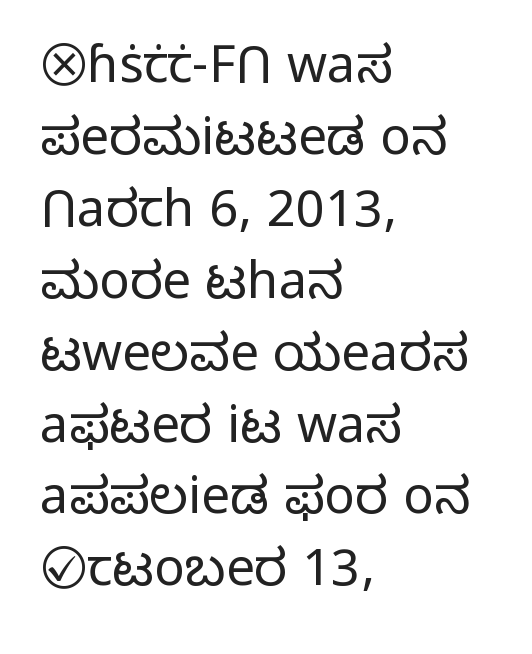
This is roman type, the default non-slanted kind. A typesetter would call this leading conventional body-copy spacing. Students, note that the glyphs here touch the page at normal intervals. The glyphs in this specimen are sans serif.
